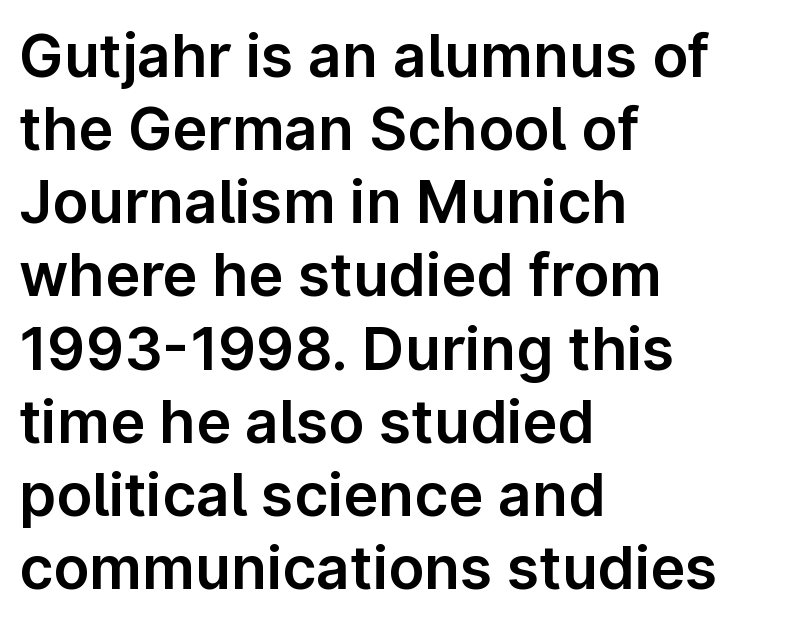
Q: Is the text italic (slanted)? A: No, it is upright.
Q: Is the typeface a serif or a sans-serif typeface? A: Sans-serif.
Q: Is the text underlined? A: No.
Q: How is the paragraph aligned? A: Left-aligned.
Q: Is the spacing between letters normal or unusually wide? A: Normal.
Q: Width (condensed, normal, or wide)? A: Normal.
Q: Stroke contrast? A: Low.
Q: x-height? A: Medium.
Q: Monospaced? A: No.
